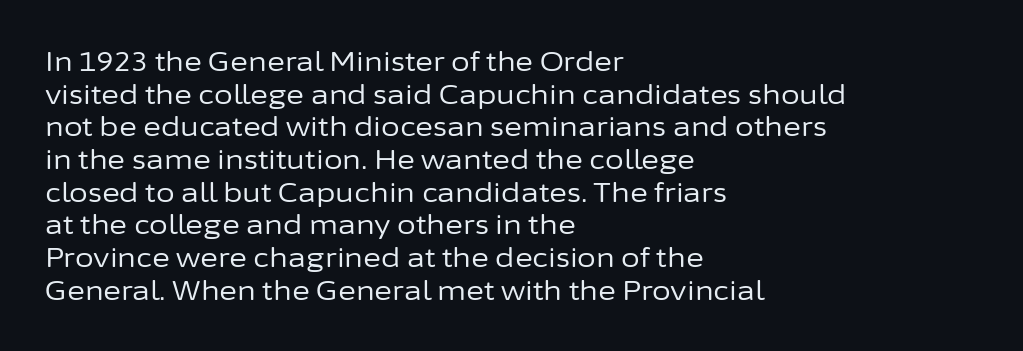
What stands out about the letter spacing? Nothing — it is the standard amount. This is not heavy type; no bold has been used. Just letters on the line, the space beneath them empty. Notice how the stems are strictly vertical — no italics here. This rendering uses left alignment, leaving the right contour irregular.
